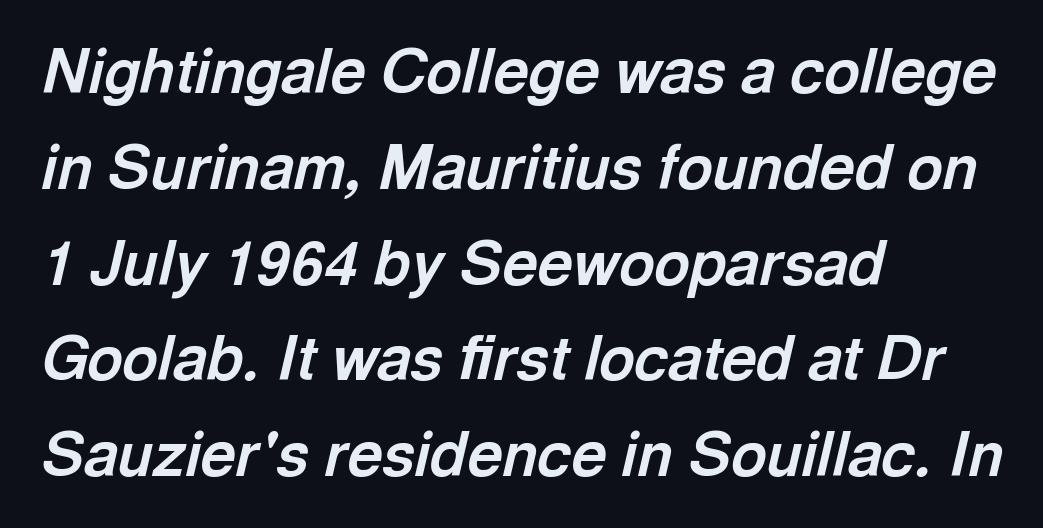
Q: Is the text bold? A: Yes.
Q: Is the text italic (slanted)? A: Yes, it leans right by about 13 degrees.
Q: Is the text underlined? A: No.
Q: How is the paragraph aligned? A: Left-aligned.
Q: Is the spacing between letters normal or unusually wide? A: Normal.
Q: Is the spacing between lines tight, normal or loose? A: Normal.
Q: Width (condensed, normal, or wide)? A: Normal.
Q: x-height? A: Medium.
Q: Monospaced? A: No.
